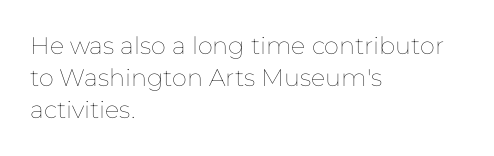
{"italic": "no", "bold": "no", "underline": "no", "align": "left", "line_spacing": "normal", "line_spacing_ratio": 1.34, "letter_spacing": "normal", "letter_spacing_em": 0.0, "glyph_px": 24}
